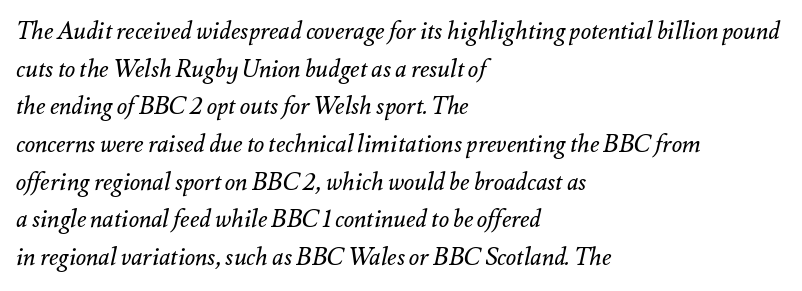
The image shows 24 px text type, italic (leaning right); set left-aligned, normal line spacing (1.57x), normal letter spacing, not underlined.
